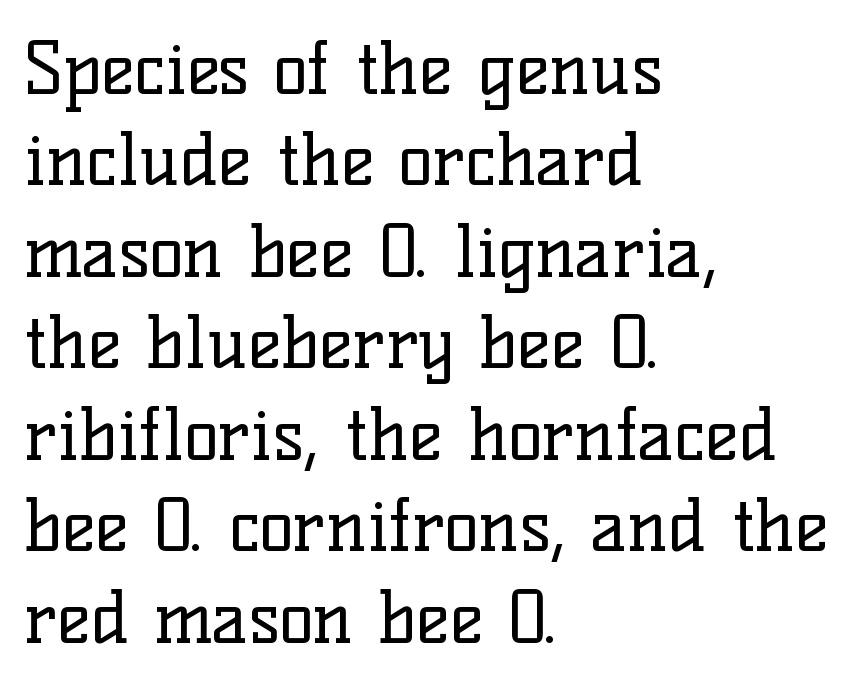
{"serif": "yes", "italic": "no", "bold": "no", "weight": "regular", "width": "normal", "stroke_contrast": "low", "x_height": "medium", "monospaced": "no", "underline": "no", "align": "left", "line_spacing": "normal", "line_spacing_ratio": 1.27, "letter_spacing": "normal", "letter_spacing_em": 0.0, "glyph_px": 72}
